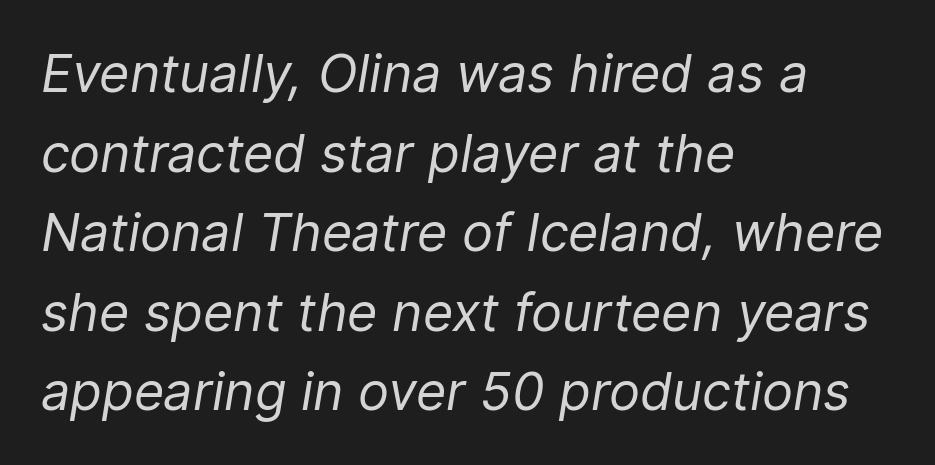
{"italic": "yes", "lean": "right", "slant_degrees": 9, "bold": "no", "weight": "regular", "width": "normal", "stroke_contrast": "low", "x_height": "medium", "monospaced": "no", "underline": "no", "align": "left", "line_spacing": "normal", "line_spacing_ratio": 1.53, "letter_spacing": "normal", "letter_spacing_em": 0.0, "glyph_px": 52}
